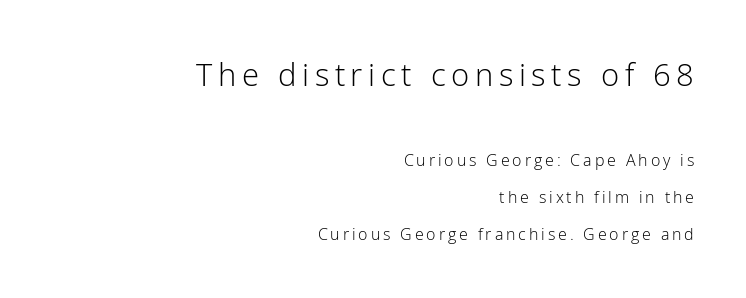
{"serif": "no", "italic": "no", "bold": "no", "weight": "light", "width": "normal", "stroke_contrast": "low", "x_height": "medium", "monospaced": "no", "underline": "no", "align": "right", "line_spacing": "loose", "line_spacing_ratio": 2.31, "larger_block": "first", "size_ratio": 1.94, "glyph_px": 31}
